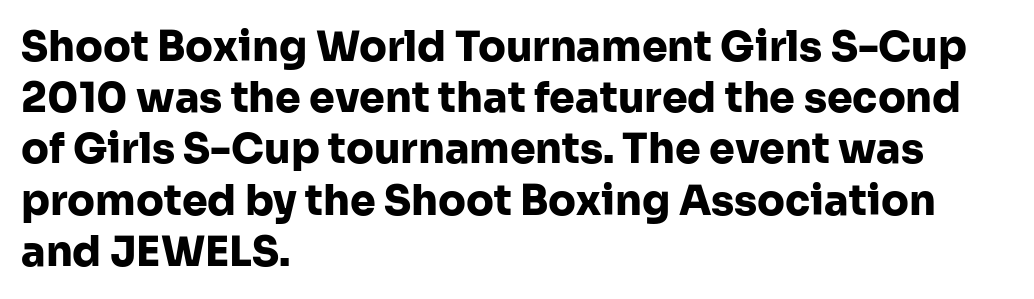
The image shows 41 px heavy sans-serif type, upright; set left-aligned, normal line spacing (1.25x), normal letter spacing, not underlined; low stroke contrast and a medium x-height.
